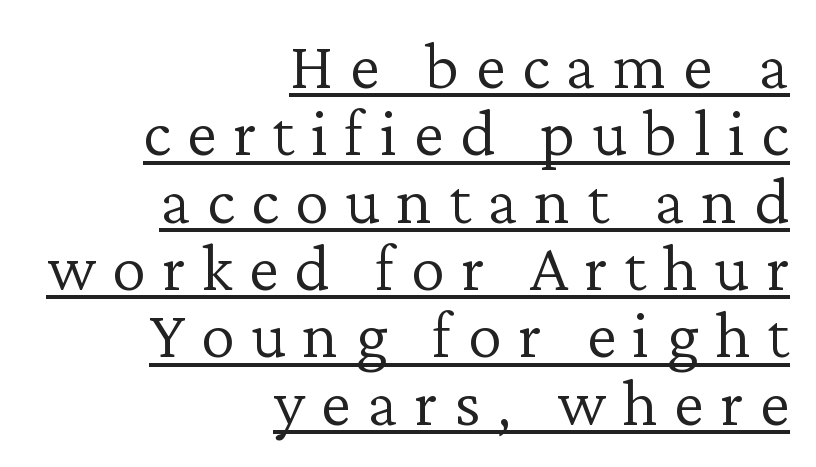
Here the designer chose a conventional face with non-uniform glyph widths. Honestly, the underline is the first thing you notice here. Summary of weight: not heavy and not bold. What stands out about the letter spacing? Its width — letters are far apart.
